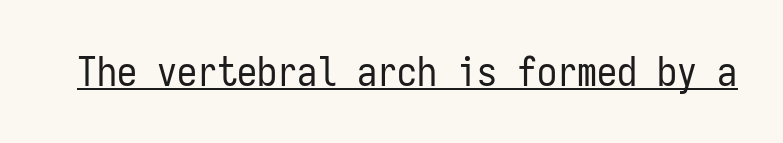
{"serif": "no", "italic": "no", "bold": "no", "weight": "regular", "width": "condensed", "stroke_contrast": "low", "x_height": "medium", "monospaced": "yes", "underline": "yes", "letter_spacing": "normal", "letter_spacing_em": 0.0, "glyph_px": 40}
